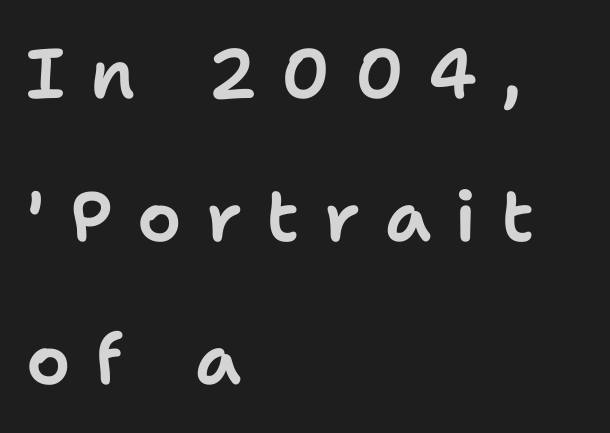
{"serif": "no", "italic": "no", "width": "normal", "stroke_contrast": "low", "x_height": "medium", "monospaced": "no", "underline": "no", "align": "left", "line_spacing": "loose", "line_spacing_ratio": 2.04, "letter_spacing": "wide", "letter_spacing_em": 0.35, "glyph_px": 70}
